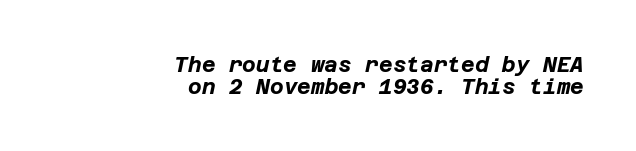
The image shows 21 px bold type, italic (leaning right); set right-aligned, tight line spacing (1.03x), normal letter spacing, not underlined.
